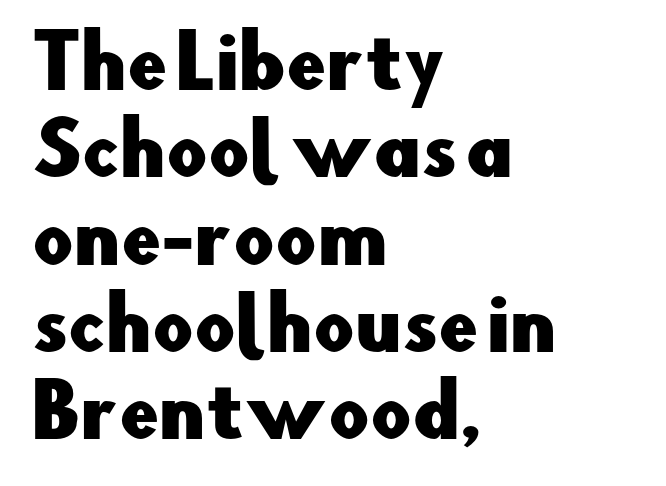
{"serif": "no", "italic": "no", "width": "normal", "stroke_contrast": "low", "x_height": "small", "monospaced": "no", "underline": "no", "align": "left", "line_spacing_ratio": 1.23, "letter_spacing": "normal", "letter_spacing_em": 0.0, "glyph_px": 71}
